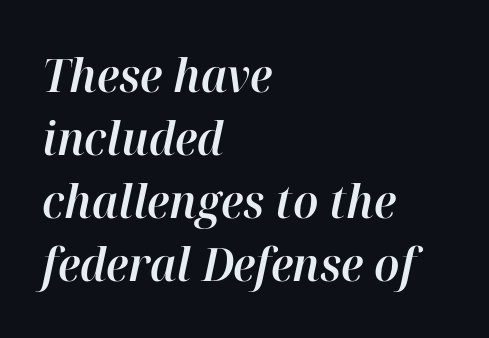
{"italic": "yes", "lean": "right", "slant_degrees": 12, "width": "normal", "stroke_contrast": "high", "x_height": "medium", "monospaced": "no", "underline": "no", "align": "left", "line_spacing": "normal", "line_spacing_ratio": 1.37, "letter_spacing": "normal", "letter_spacing_em": 0.0, "glyph_px": 46}
